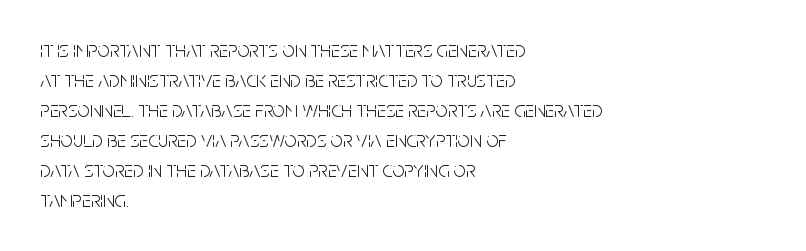
{"italic": "no", "bold": "no", "underline": "no", "align": "left", "line_spacing": "normal", "line_spacing_ratio": 1.36, "letter_spacing": "normal", "letter_spacing_em": 0.0, "glyph_px": 22}
